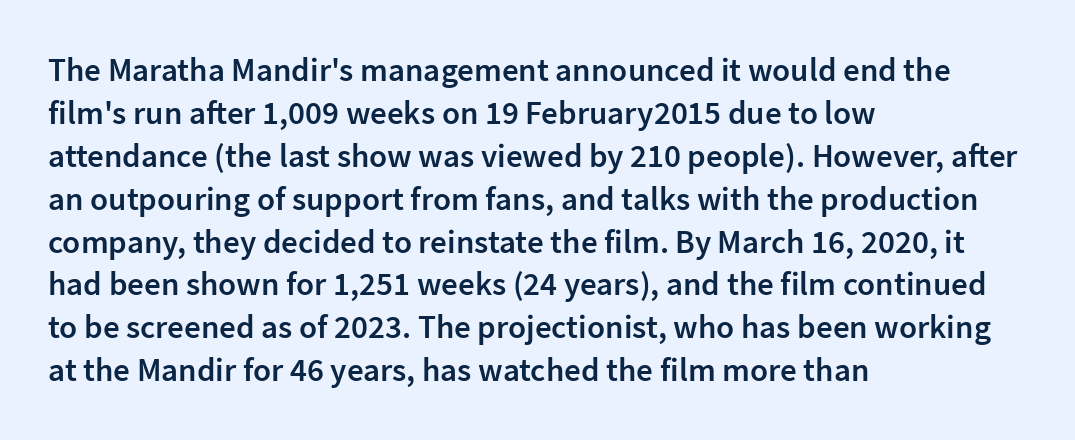
The letterforms sit shoulder to shoulder at normal distance. What weight is shown? A semibold, between regular and bold. Plain, unruled lines of type. The compositor pushed each line to the left boundary.
